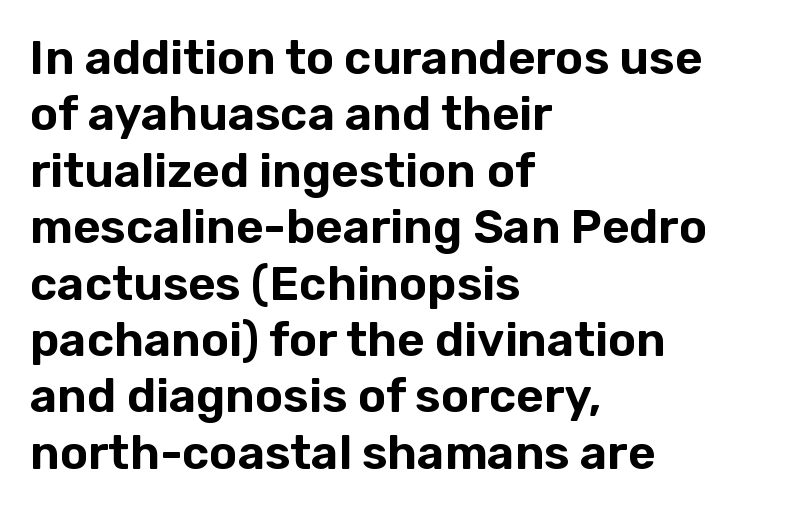
{"serif": "no", "italic": "no", "width": "normal", "stroke_contrast": "low", "x_height": "medium", "monospaced": "no", "underline": "no", "align": "left", "line_spacing_ratio": 1.2, "letter_spacing": "normal", "letter_spacing_em": 0.0, "glyph_px": 47}
